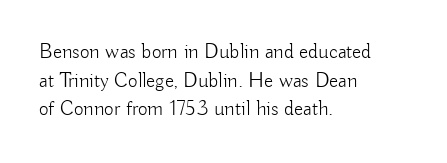
The image shows 21 px text type, upright; set left-aligned, normal line spacing (1.36x), normal letter spacing, not underlined.
